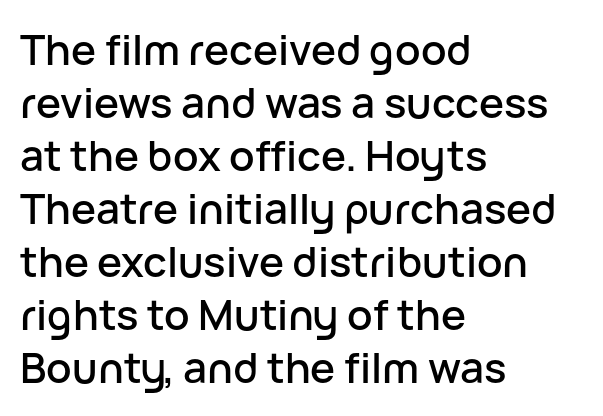
The image shows 42 px sans-serif type, upright; set left-aligned, normal line spacing (1.26x), normal letter spacing, not underlined; low stroke contrast and a medium x-height.
